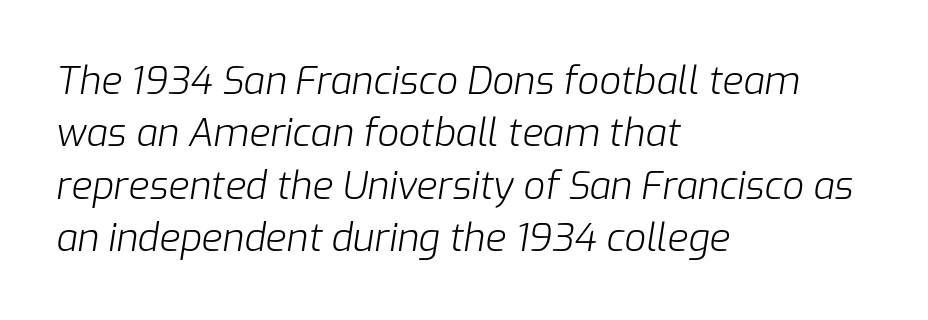
Summary of vertical rhythm: regular, with standard interline spacing. Posture: slanted. This sample has the flowing, uneven cadence of proportional lettering. How are the letters spaced? Ordinarily, with no added tracking. The paragraph has a hard left edge and a soft right edge. A quiet, ordinary-to-light weight characterises the typeface.
